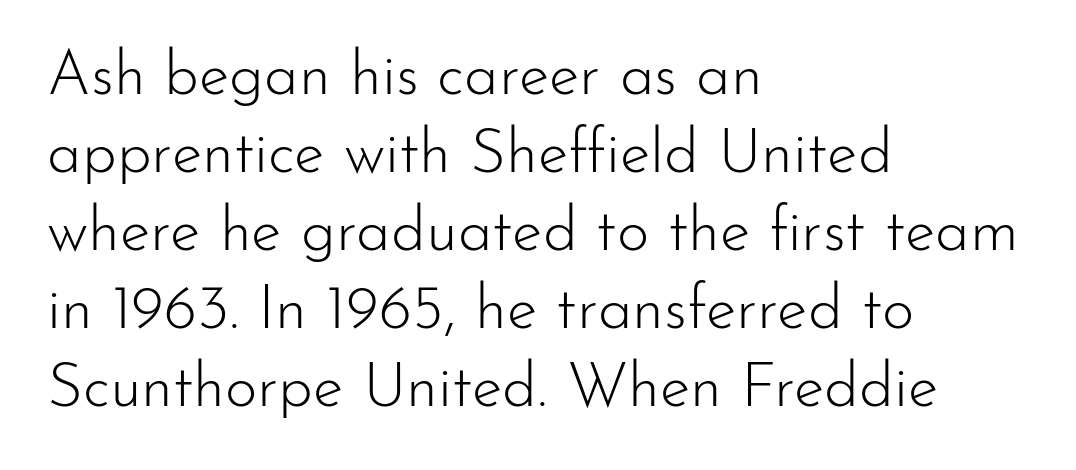
Q: Is the text bold? A: No.
Q: Is the text italic (slanted)? A: No, it is upright.
Q: Is the typeface a serif or a sans-serif typeface? A: Sans-serif.
Q: Is the text underlined? A: No.
Q: How is the paragraph aligned? A: Left-aligned.
Q: Is the spacing between letters normal or unusually wide? A: Normal.
Q: Is the spacing between lines tight, normal or loose? A: Normal.
Q: Width (condensed, normal, or wide)? A: Normal.
Q: Stroke contrast? A: Low.
Q: x-height? A: Small.
Q: Monospaced? A: No.
